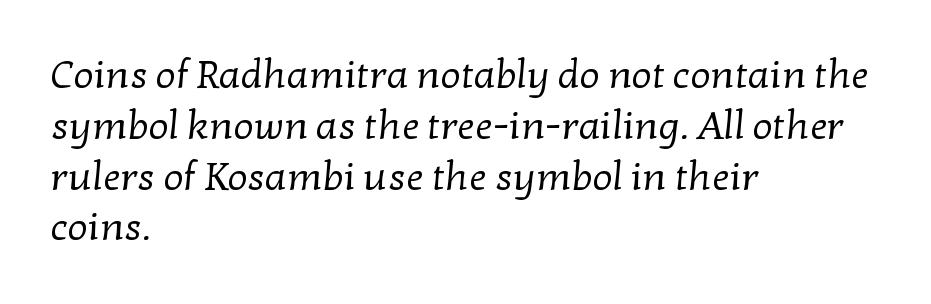
{"serif": "yes", "bold": "no", "weight": "regular", "width": "normal", "stroke_contrast": "low", "x_height": "medium", "monospaced": "no", "underline": "no", "align": "left", "line_spacing": "normal", "line_spacing_ratio": 1.27, "letter_spacing": "normal", "letter_spacing_em": 0.0, "glyph_px": 40}
